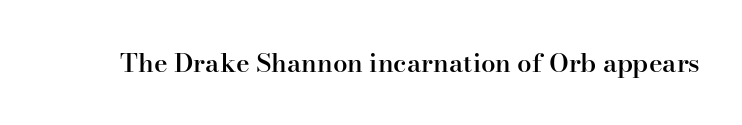
Q: Is the text bold? A: Semi-bold.
Q: Is the text italic (slanted)? A: No, it is upright.
Q: Is the text underlined? A: No.
Q: Is the spacing between letters normal or unusually wide? A: Normal.
